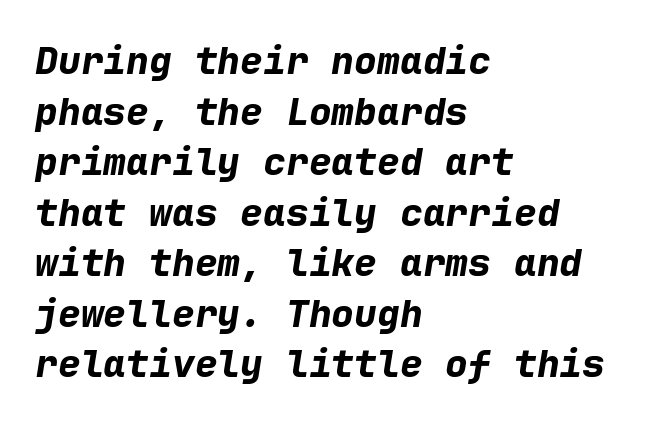
The image shows 38 px bold type, italic (leaning right), monospaced; set left-aligned, normal line spacing (1.33x), normal letter spacing, not underlined; low stroke contrast and a medium x-height.
